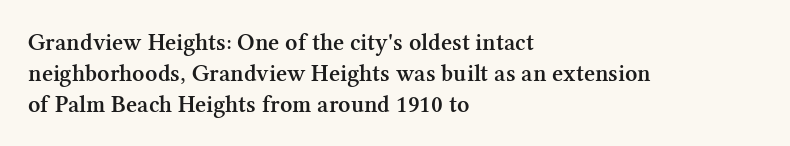
{"italic": "no", "bold": "semi", "underline": "no", "align": "left", "line_spacing": "normal", "line_spacing_ratio": 1.29, "letter_spacing": "normal", "letter_spacing_em": 0.0, "glyph_px": 24}
